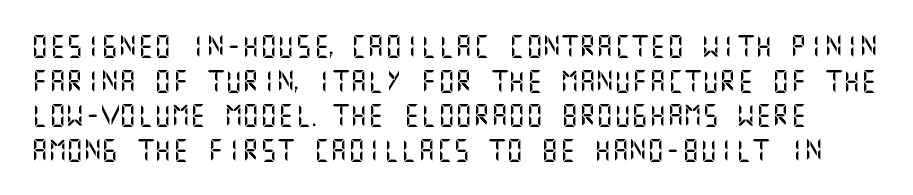
{"italic": "no", "underline": "no", "line_spacing": "normal", "line_spacing_ratio": 1.57, "letter_spacing": "normal", "letter_spacing_em": 0.0, "glyph_px": 22}
